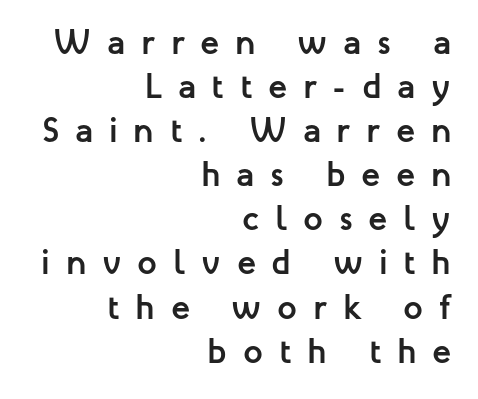
Q: Is the text bold? A: Yes.
Q: Is the text italic (slanted)? A: No, it is upright.
Q: Is the typeface a serif or a sans-serif typeface? A: Sans-serif.
Q: Is the text underlined? A: No.
Q: How is the paragraph aligned? A: Right-aligned.
Q: Is the spacing between letters normal or unusually wide? A: Unusually wide.
Q: Is the spacing between lines tight, normal or loose? A: Normal.
Q: Width (condensed, normal, or wide)? A: Normal.
Q: Stroke contrast? A: Low.
Q: x-height? A: Medium.
Q: Monospaced? A: No.
